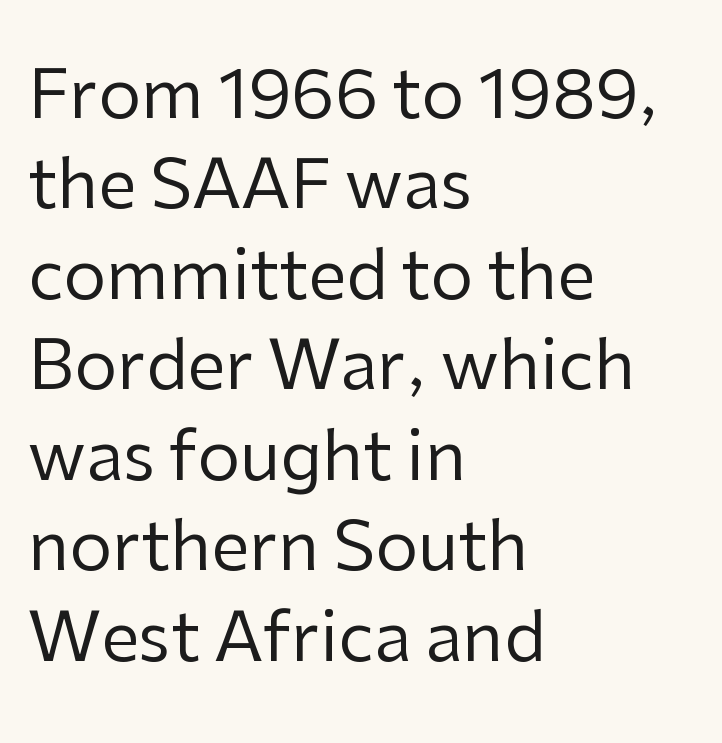
Q: Is the text bold? A: No.
Q: Is the text italic (slanted)? A: No, it is upright.
Q: Is the typeface a serif or a sans-serif typeface? A: Sans-serif.
Q: Is the text underlined? A: No.
Q: How is the paragraph aligned? A: Left-aligned.
Q: Is the spacing between letters normal or unusually wide? A: Normal.
Q: Is the spacing between lines tight, normal or loose? A: Normal.
Q: Width (condensed, normal, or wide)? A: Normal.
Q: Stroke contrast? A: Low.
Q: x-height? A: Medium.
Q: Monospaced? A: No.
